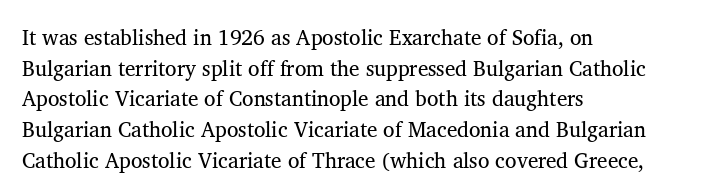
The strip under each line holds only bare page. The lines in this sample share a left origin and differ only in where they stop. The block of text has a typical density, with ordinary space between rows. A typesetter would call this zero additional tracking. Each stroke keeps to a modest, everyday thickness or less. Style check: upright.
